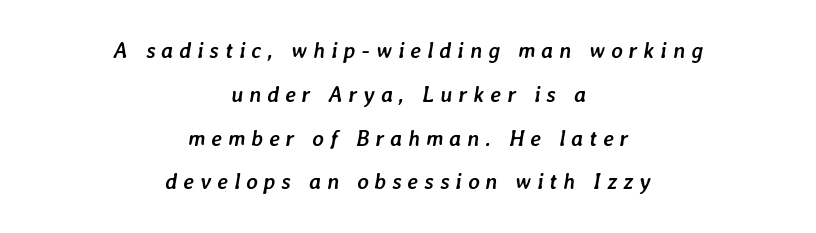
{"italic": "yes", "lean": "right", "slant_degrees": 7, "bold": "yes", "underline": "no", "align": "center", "line_spacing": "loose", "line_spacing_ratio": 1.99, "letter_spacing": "wide", "letter_spacing_em": 0.27, "glyph_px": 22}
